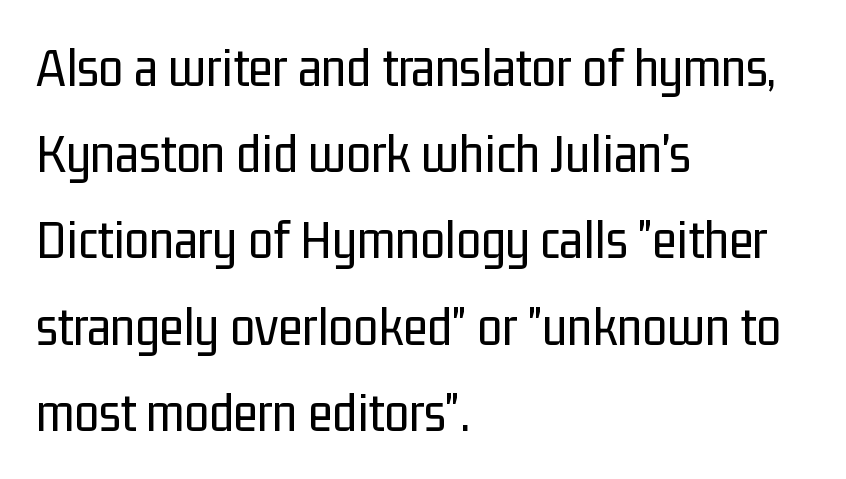
Q: Is the text bold? A: No.
Q: Is the text italic (slanted)? A: No, it is upright.
Q: Is the typeface a serif or a sans-serif typeface? A: Sans-serif.
Q: Is the text underlined? A: No.
Q: How is the paragraph aligned? A: Left-aligned.
Q: Is the spacing between letters normal or unusually wide? A: Normal.
Q: Is the spacing between lines tight, normal or loose? A: Normal.
Q: Width (condensed, normal, or wide)? A: Condensed.
Q: Stroke contrast? A: Low.
Q: x-height? A: Medium.
Q: Monospaced? A: No.
